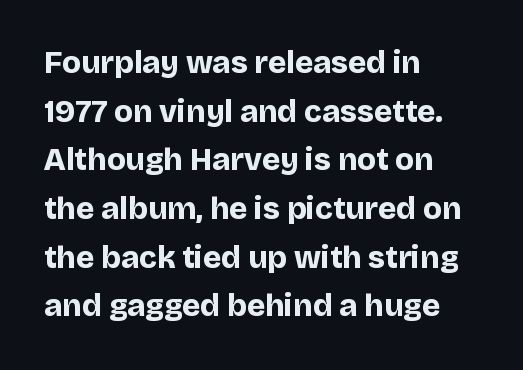
{"serif": "no", "italic": "no", "bold": "yes", "weight": "bold", "width": "normal", "stroke_contrast": "low", "x_height": "large", "monospaced": "no", "underline": "no", "align": "left", "line_spacing": "normal", "line_spacing_ratio": 1.57, "letter_spacing": "normal", "letter_spacing_em": 0.0, "glyph_px": 31}
